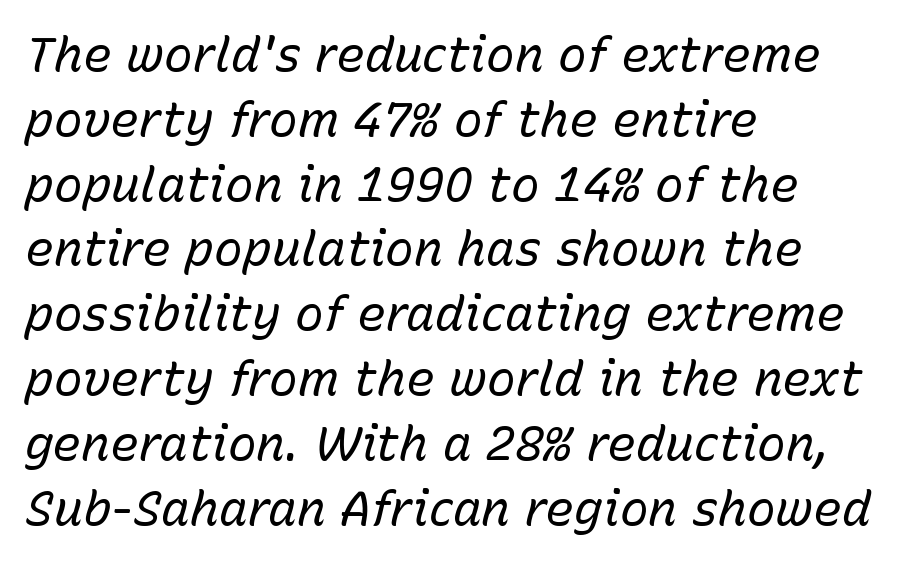
{"italic": "yes", "lean": "right", "slant_degrees": 15, "bold": "no", "weight": "regular", "width": "normal", "stroke_contrast": "low", "x_height": "medium", "monospaced": "no", "underline": "no", "align": "left", "line_spacing": "normal", "line_spacing_ratio": 1.35, "letter_spacing": "normal", "letter_spacing_em": 0.0, "glyph_px": 48}
